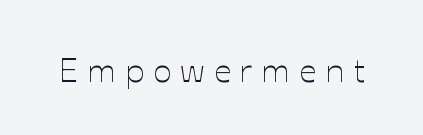
These lines have a slow, spaced-out rhythm from letter to letter. Stem width sits at or under what a default text font uses. The zone under the glyphs is completely vacant. Character widths vary here, with narrow letters taking less room than wide ones. The lettering holds an erect, upright posture throughout.
